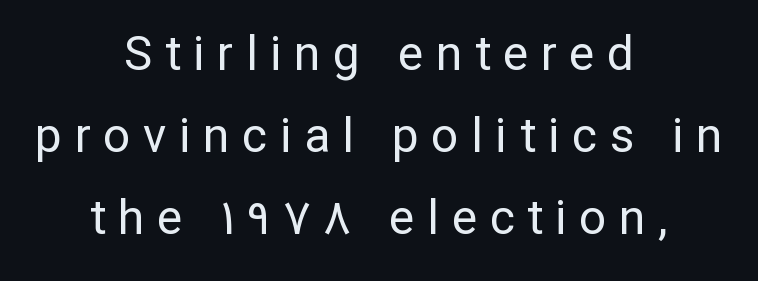
The image shows 48 px regular-weight sans-serif type, upright; set centered, line spacing 1.71x, unusually wide letter spacing (+0.26 em), not underlined; low stroke contrast and a medium x-height.
